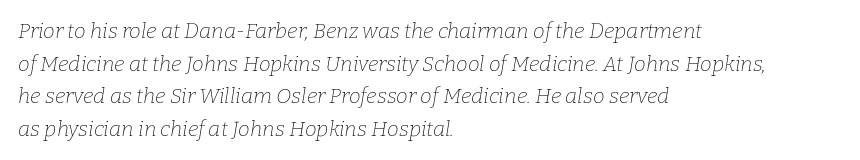
The image shows 21 px text type, italic (leaning right); set left-aligned, normal line spacing (1.55x), normal letter spacing, not underlined.
